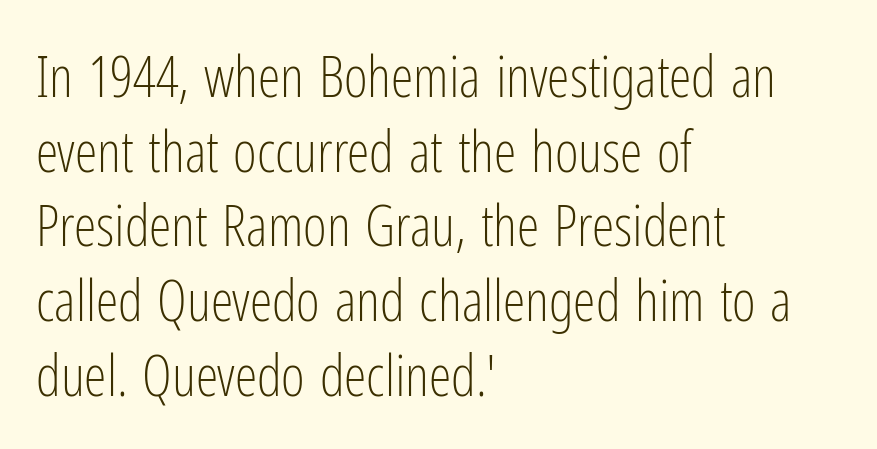
Do the letters lean? They stand straight. Inter-character spacing is left at the font's built-in metrics. Short and long lines alike share a common starting point at left. The letters look calm and open, with moderate or lighter stems.
